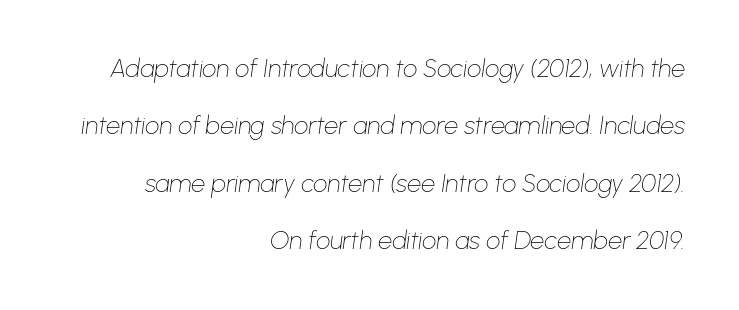
{"italic": "yes", "lean": "right", "slant_degrees": 8, "bold": "no", "underline": "no", "align": "right", "line_spacing": "loose", "line_spacing_ratio": 2.3, "letter_spacing": "normal", "letter_spacing_em": 0.0, "glyph_px": 25}
